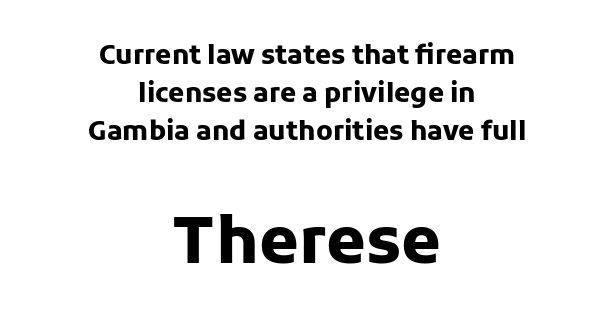
Q: Is the text bold? A: Yes.
Q: Is the text italic (slanted)? A: No, it is upright.
Q: Is the typeface a serif or a sans-serif typeface? A: Sans-serif.
Q: Is the text underlined? A: No.
Q: How is the paragraph aligned? A: Centered.
Q: Is the spacing between letters normal or unusually wide? A: Normal.
Q: Is the spacing between lines tight, normal or loose? A: Normal.
Q: Which block of text is set in a larger size, the first (top) or the second (bottom)? A: The second (bottom) one.
Q: Width (condensed, normal, or wide)? A: Normal.
Q: Stroke contrast? A: Low.
Q: x-height? A: Medium.
Q: Monospaced? A: No.
